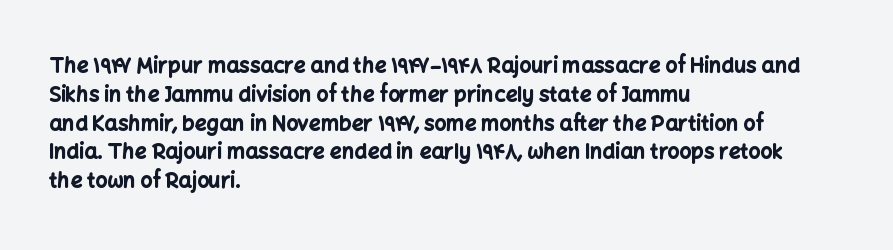
Q: Is the text bold? A: Yes.
Q: Is the text italic (slanted)? A: No, it is upright.
Q: Is the text underlined? A: No.
Q: How is the paragraph aligned? A: Left-aligned.
Q: Is the spacing between letters normal or unusually wide? A: Normal.
Q: Is the spacing between lines tight, normal or loose? A: Normal.
